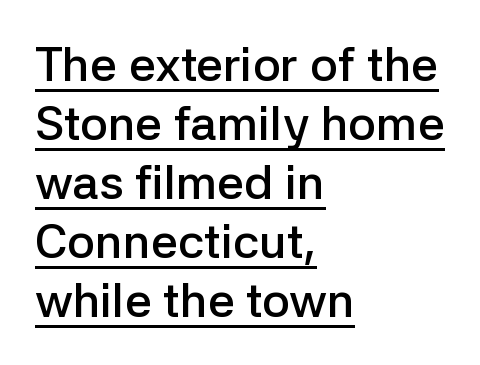
The image shows 48 px semibold sans-serif type, upright; set left-aligned, line spacing 1.23x, normal letter spacing, underlined; low stroke contrast and a medium x-height.
